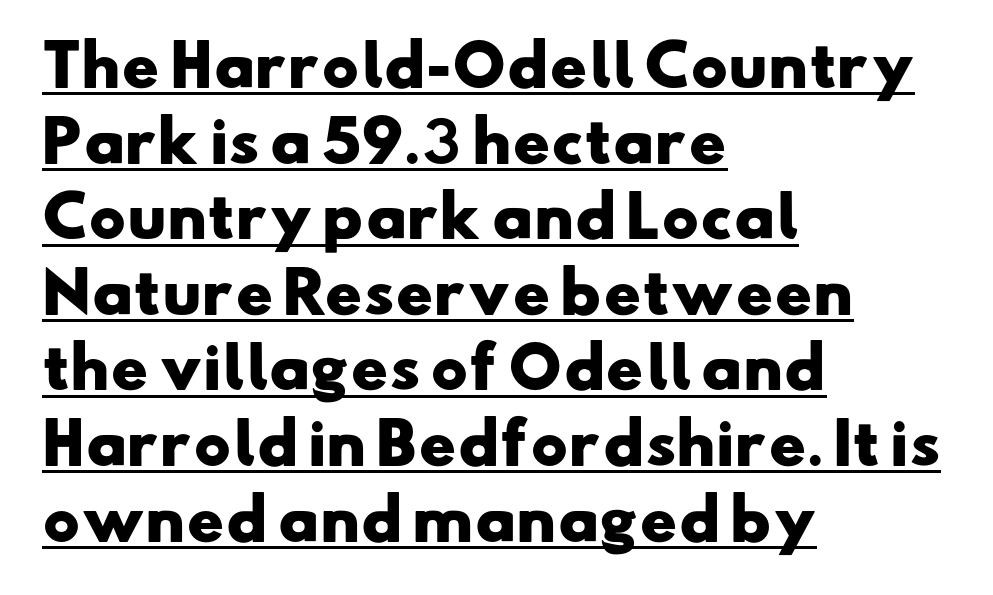
{"serif": "no", "bold": "yes", "weight": "heavy", "width": "wide", "stroke_contrast": "low", "x_height": "small", "monospaced": "no", "underline": "yes", "align": "left", "line_spacing": "normal", "line_spacing_ratio": 1.35, "letter_spacing": "normal", "letter_spacing_em": 0.0, "glyph_px": 56}
